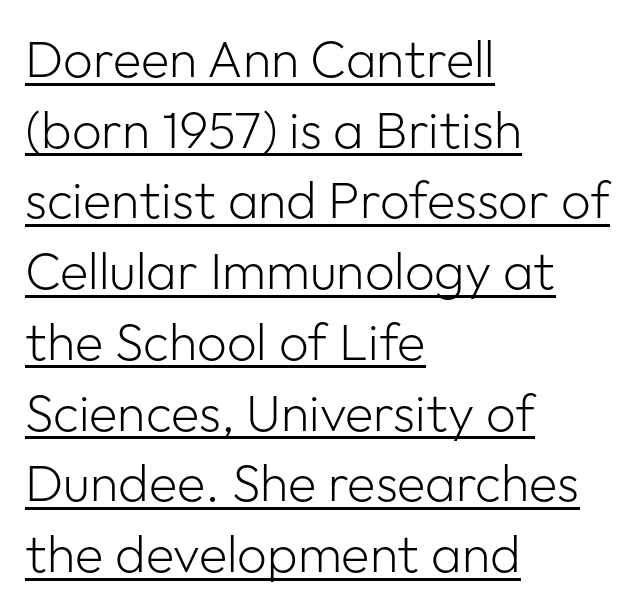
The image shows 52 px light sans-serif type, upright; set left-aligned, normal line spacing (1.36x), normal letter spacing, underlined; low stroke contrast and a medium x-height.
